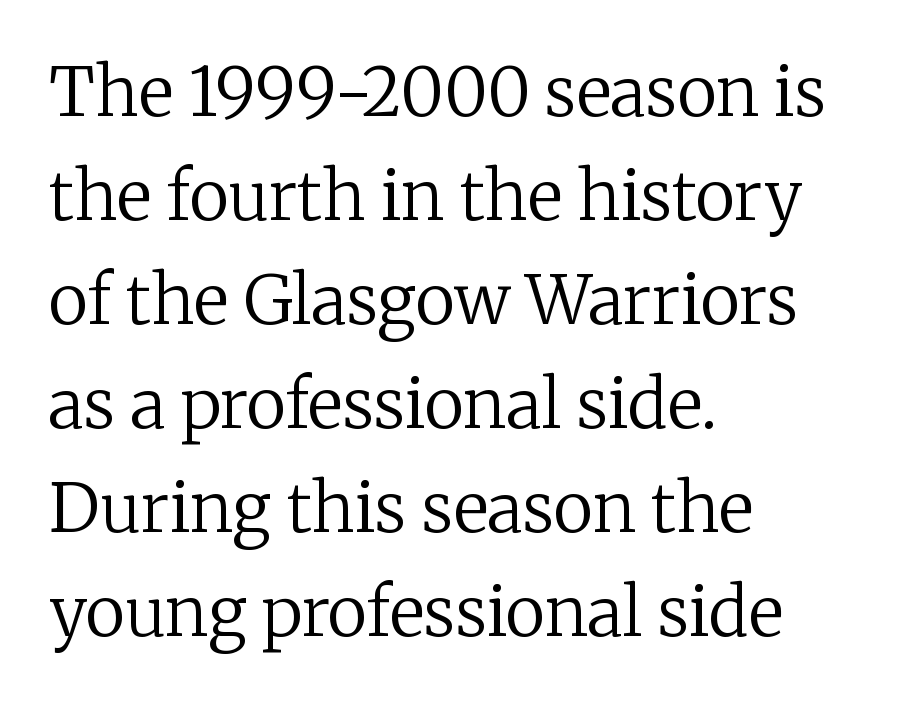
{"serif": "yes", "italic": "no", "bold": "no", "weight": "regular", "width": "normal", "stroke_contrast": "low", "x_height": "medium", "monospaced": "no", "underline": "no", "align": "left", "line_spacing": "normal", "line_spacing_ratio": 1.53, "letter_spacing": "normal", "letter_spacing_em": 0.0, "glyph_px": 68}
